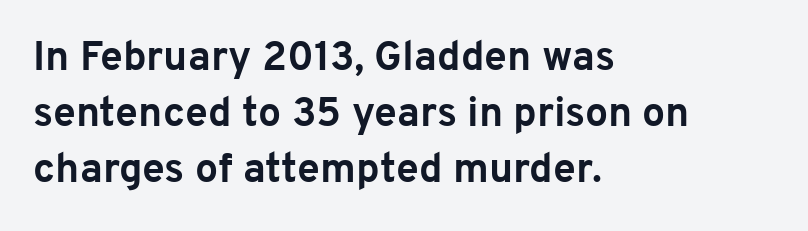
Q: Is the text bold? A: Yes.
Q: Is the text italic (slanted)? A: No, it is upright.
Q: Is the typeface a serif or a sans-serif typeface? A: Sans-serif.
Q: Is the text underlined? A: No.
Q: How is the paragraph aligned? A: Left-aligned.
Q: Is the spacing between letters normal or unusually wide? A: Normal.
Q: Is the spacing between lines tight, normal or loose? A: Normal.
Q: Width (condensed, normal, or wide)? A: Normal.
Q: Stroke contrast? A: Low.
Q: x-height? A: Medium.
Q: Monospaced? A: No.
